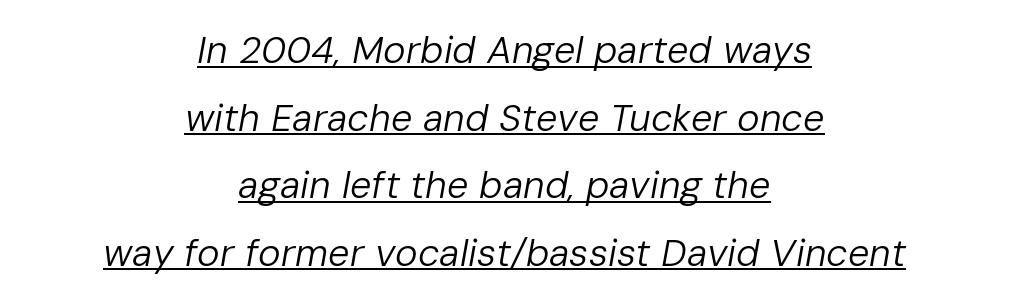
The horizontal fit of the characters is conventional and even. In CSS terms this would be text-align: center. Note the varied advance widths — an 'i' is clearly narrower than an 'm'. Stroke thickness stays within the range of a standard reading face or lighter. There's an unmistakable incline to the writing here. Quick note: underline on.
